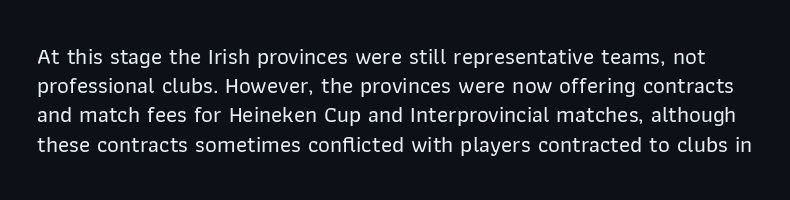
{"italic": "no", "underline": "no", "line_spacing": "normal", "line_spacing_ratio": 1.27, "letter_spacing": "normal", "letter_spacing_em": 0.0, "glyph_px": 23}
